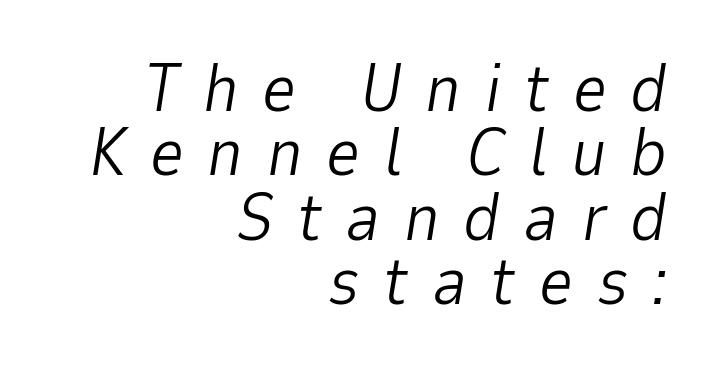
{"italic": "yes", "lean": "right", "slant_degrees": 9, "bold": "no", "weight": "light", "width": "normal", "stroke_contrast": "low", "x_height": "medium", "monospaced": "no", "underline": "no", "align": "right", "line_spacing": "tight", "line_spacing_ratio": 0.96, "letter_spacing": "wide", "letter_spacing_em": 0.35, "glyph_px": 67}
